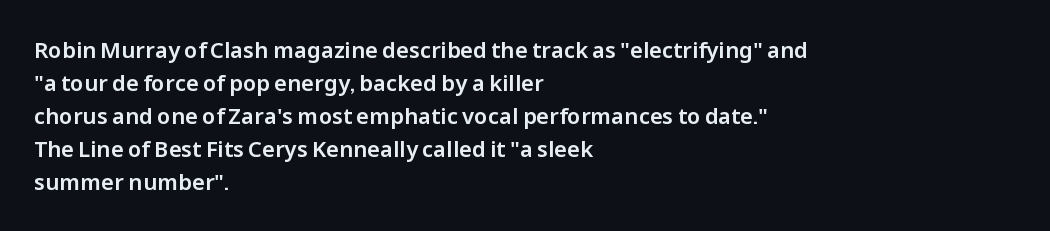
The image shows 22 px text type, upright; set left-aligned, normal line spacing (1.5x), normal letter spacing, not underlined.
